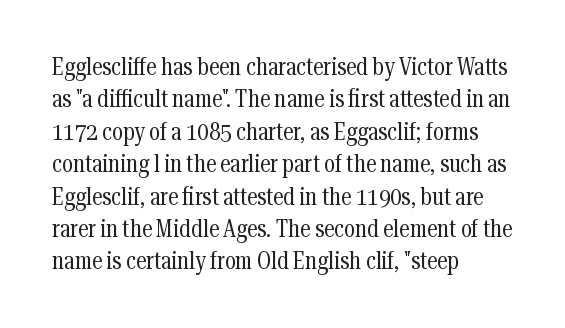
Q: Is the text bold? A: No.
Q: Is the text italic (slanted)? A: No, it is upright.
Q: Is the text underlined? A: No.
Q: How is the paragraph aligned? A: Left-aligned.
Q: Is the spacing between letters normal or unusually wide? A: Normal.
Q: Is the spacing between lines tight, normal or loose? A: Normal.
